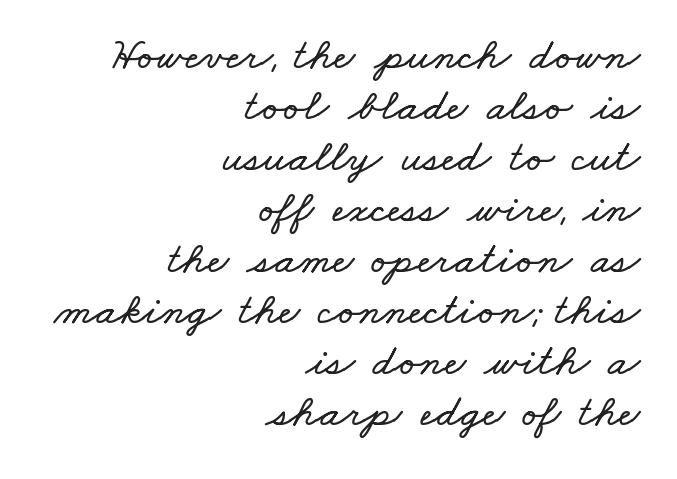
{"width": "wide", "stroke_contrast": "low", "x_height": "small", "monospaced": "no", "underline": "no", "align": "right", "line_spacing": "tight", "line_spacing_ratio": 1.11, "letter_spacing": "normal", "letter_spacing_em": 0.0, "glyph_px": 46}
